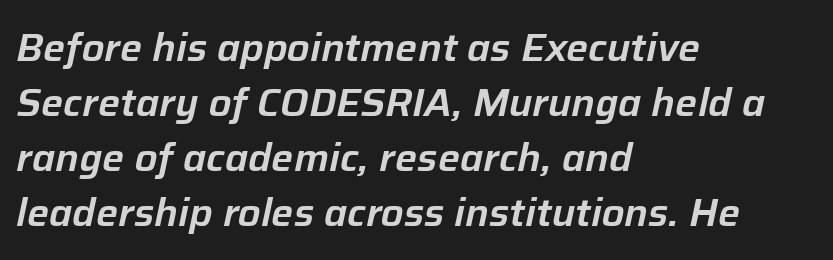
The image shows 39 px text type, italic (leaning right); set left-aligned, normal line spacing (1.41x), normal letter spacing, not underlined; low stroke contrast and a medium x-height.
